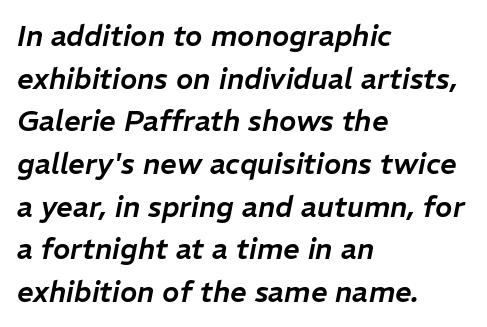
The image shows 29 px text type, italic (leaning right); set left-aligned, normal line spacing (1.47x), normal letter spacing, not underlined; low stroke contrast and a medium x-height.
